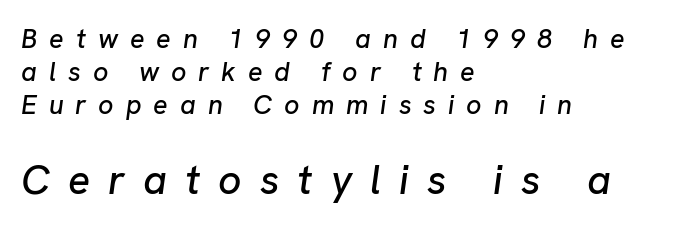
Q: Is the text italic (slanted)? A: Yes, it leans right by about 8 degrees.
Q: Is the text underlined? A: No.
Q: How is the paragraph aligned? A: Left-aligned.
Q: Is the spacing between letters normal or unusually wide? A: Unusually wide.
Q: Which block of text is set in a larger size, the first (top) or the second (bottom)? A: The second (bottom) one.
Q: Width (condensed, normal, or wide)? A: Normal.
Q: Stroke contrast? A: Low.
Q: x-height? A: Medium.
Q: Monospaced? A: No.
